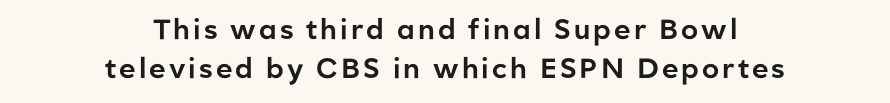
{"serif": "no", "italic": "no", "width": "normal", "stroke_contrast": "low", "x_height": "medium", "monospaced": "no", "underline": "no", "align": "center", "line_spacing": "normal", "line_spacing_ratio": 1.4, "glyph_px": 28}
